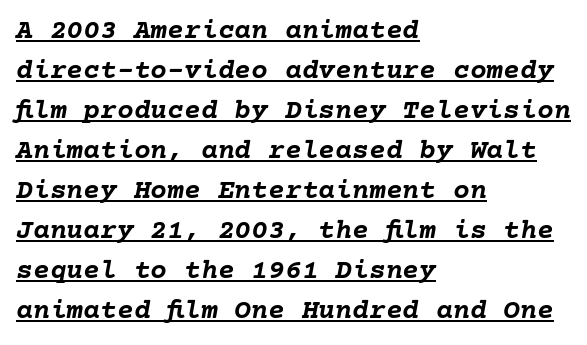
Q: Is the text bold? A: Yes.
Q: Is the text italic (slanted)? A: Yes, it leans right by about 10 degrees.
Q: Is the text underlined? A: Yes.
Q: How is the paragraph aligned? A: Left-aligned.
Q: Is the spacing between letters normal or unusually wide? A: Normal.
Q: Is the spacing between lines tight, normal or loose? A: Normal.
Q: Width (condensed, normal, or wide)? A: Normal.
Q: Stroke contrast? A: Low.
Q: x-height? A: Medium.
